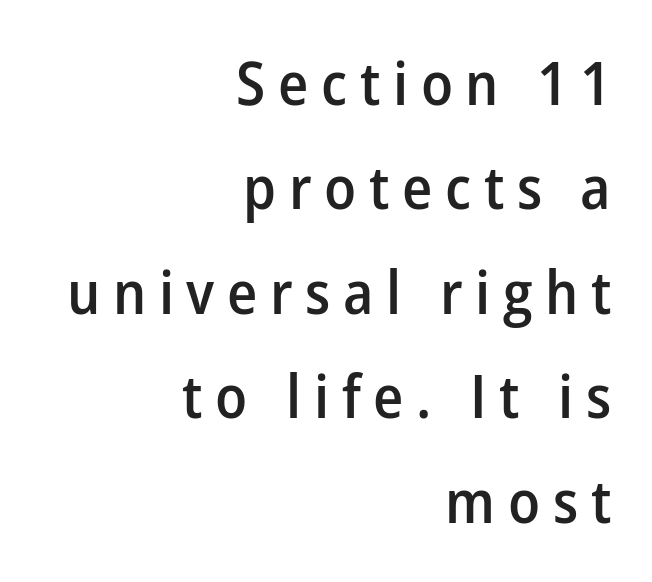
{"serif": "no", "italic": "no", "bold": "semi", "weight": "semibold", "width": "normal", "stroke_contrast": "low", "x_height": "medium", "monospaced": "no", "underline": "no", "align": "right", "line_spacing_ratio": 1.74, "letter_spacing": "wide", "letter_spacing_em": 0.21, "glyph_px": 60}
